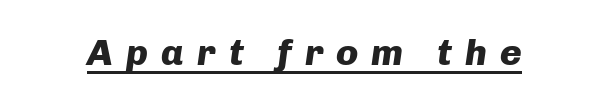
If you drew a line through each stem, it would be angled. Look at the stroke-to-counter ratio: heavy, a bold. Varying glyph widths throughout — classic text-font behaviour. The horizontal fit of the characters is loose and conspicuously gappy.
